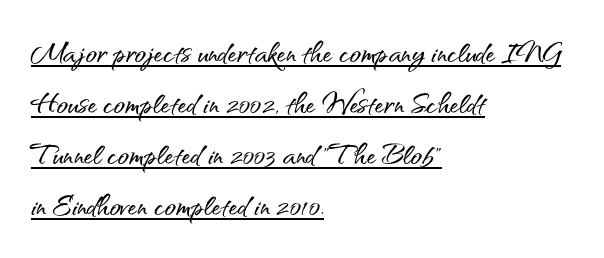
You could not count columns in this text — the font is proportionally spaced. In terms of leading, this rendering sits right in the middle. This sample carries an underscore along the baseline area. The horizontal fit of the characters is conventional and even. The designer went with a sans here, leaving each stem footless.
